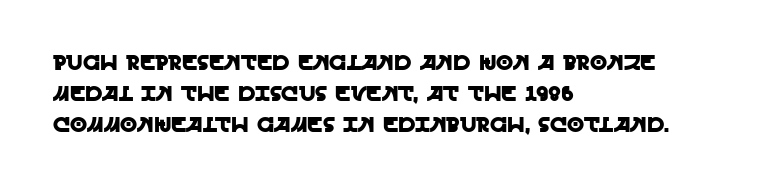
Q: Is the text italic (slanted)? A: No, it is upright.
Q: Is the text underlined? A: No.
Q: How is the paragraph aligned? A: Left-aligned.
Q: Is the spacing between letters normal or unusually wide? A: Normal.
Q: Is the spacing between lines tight, normal or loose? A: Normal.
